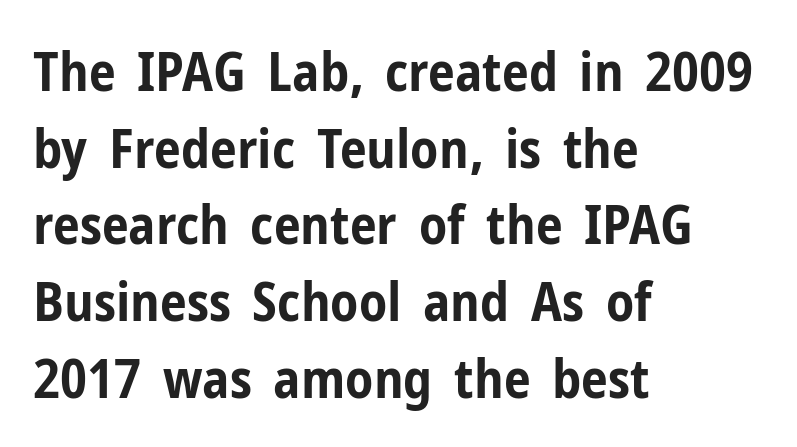
{"serif": "no", "italic": "no", "bold": "yes", "weight": "bold", "width": "condensed", "stroke_contrast": "low", "x_height": "medium", "monospaced": "no", "underline": "no", "align": "left", "line_spacing": "normal", "line_spacing_ratio": 1.42, "letter_spacing": "normal", "letter_spacing_em": 0.0, "glyph_px": 54}
